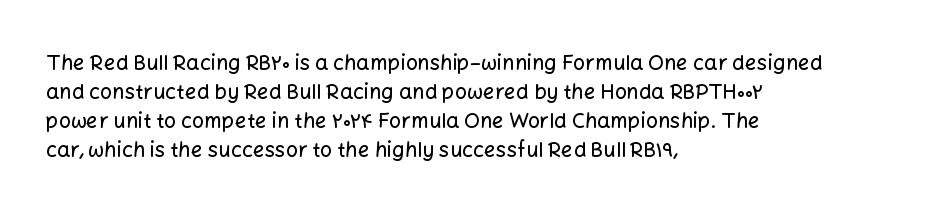
{"italic": "no", "underline": "no", "align": "left", "line_spacing": "normal", "line_spacing_ratio": 1.38, "letter_spacing": "normal", "letter_spacing_em": 0.0, "glyph_px": 21}
